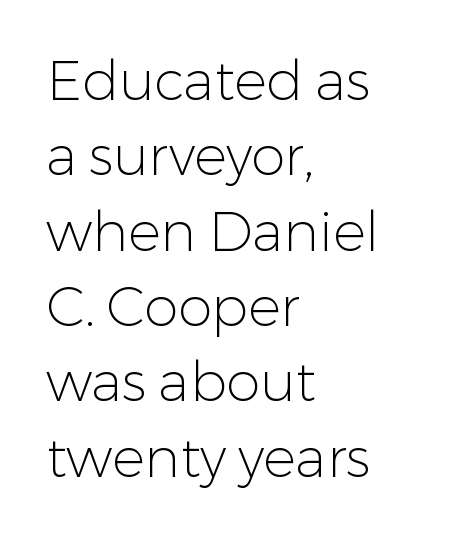
Q: Is the text bold? A: No.
Q: Is the text italic (slanted)? A: No, it is upright.
Q: Is the typeface a serif or a sans-serif typeface? A: Sans-serif.
Q: Is the text underlined? A: No.
Q: How is the paragraph aligned? A: Left-aligned.
Q: Is the spacing between letters normal or unusually wide? A: Normal.
Q: Is the spacing between lines tight, normal or loose? A: Normal.
Q: Width (condensed, normal, or wide)? A: Normal.
Q: Stroke contrast? A: Low.
Q: x-height? A: Medium.
Q: Monospaced? A: No.
